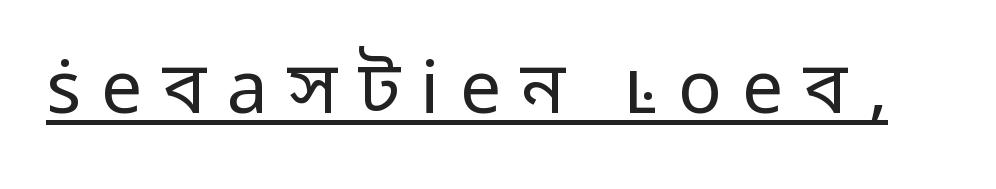
{"serif": "no", "italic": "no", "bold": "no", "weight": "regular", "width": "normal", "stroke_contrast": "low", "x_height": "medium", "monospaced": "no", "underline": "yes", "letter_spacing": "wide", "letter_spacing_em": 0.28, "glyph_px": 73}
